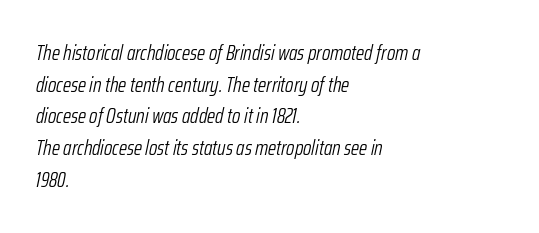
The vertical gap from one line to the next is medium. The space directly below the letters is spotless. The face looks like a standard text weight, possibly lighter. The lines in this sample share a left origin and differ only in where they stop. This sample uses an oblique cut, with every glyph tilted off the vertical. Observe the ordinary spacing: letters are neighbours, not strangers.
